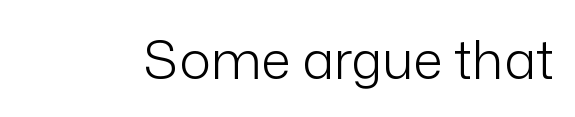
Q: Is the text bold? A: No.
Q: Is the text italic (slanted)? A: No, it is upright.
Q: Is the typeface a serif or a sans-serif typeface? A: Sans-serif.
Q: Is the text underlined? A: No.
Q: Is the spacing between letters normal or unusually wide? A: Normal.
Q: Width (condensed, normal, or wide)? A: Normal.
Q: Stroke contrast? A: Low.
Q: x-height? A: Medium.
Q: Monospaced? A: No.
